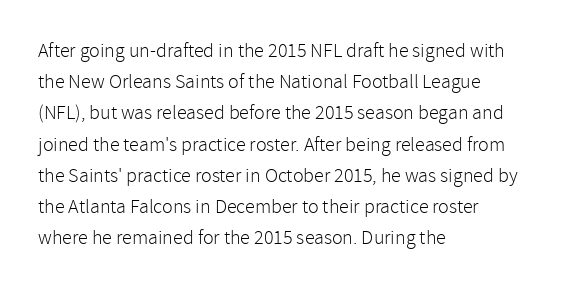
Between one letter and the next there's only the usual sliver of space. Letters rest on an invisible, unmarked baseline. Does the copy run flush right? No — it runs flush left. Nothing heavy about these letters — not bold at all.
